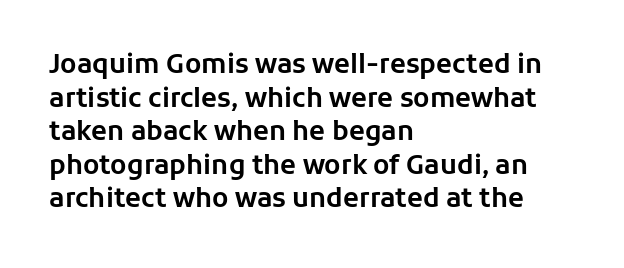
The zone under the glyphs is completely vacant. Line starts are locked; line ends wander. Look at the tracking — it's just the regular setting, nothing added. Horizontal bands of white between lines are of average thickness.
